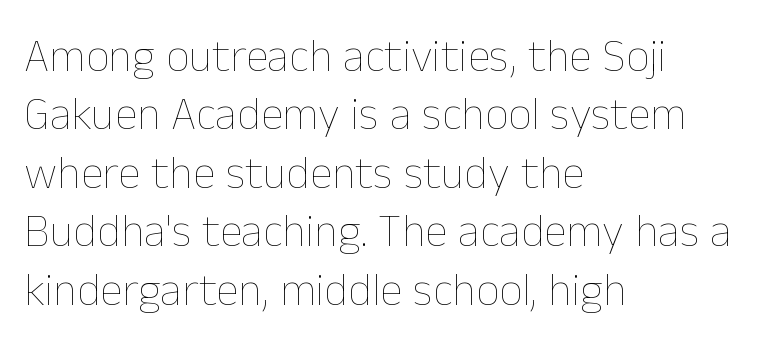
The image shows 46 px thin type, upright; set left-aligned, normal line spacing (1.27x), normal letter spacing, not underlined; low stroke contrast and a medium x-height.
